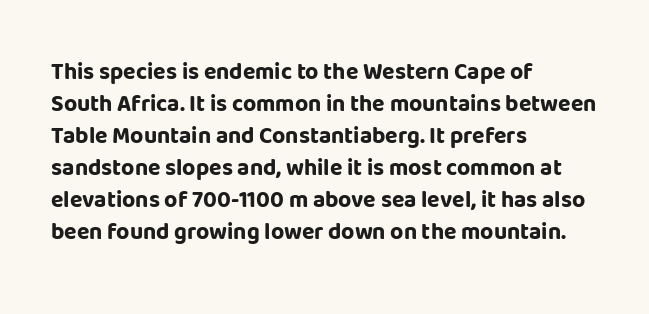
{"italic": "no", "bold": "yes", "underline": "no", "align": "left", "line_spacing": "normal", "line_spacing_ratio": 1.39, "letter_spacing": "normal", "letter_spacing_em": 0.0, "glyph_px": 23}
